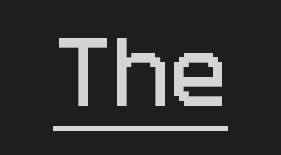
The image shows 77 px condensed sans-serif type, upright; set normal letter spacing, underlined; low stroke contrast and a large x-height.
